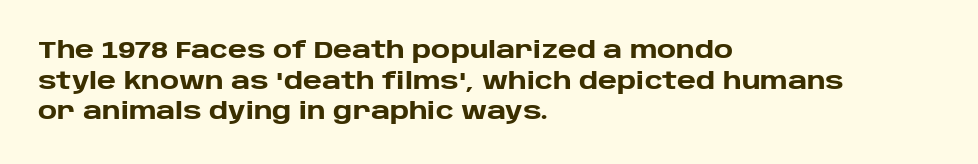
{"italic": "no", "bold": "yes", "underline": "no", "align": "left", "line_spacing": "normal", "line_spacing_ratio": 1.28, "letter_spacing": "normal", "letter_spacing_em": 0.0, "glyph_px": 24}
